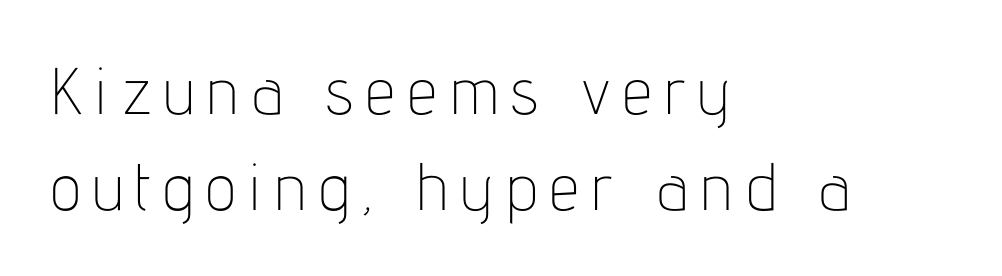
{"serif": "no", "italic": "no", "bold": "no", "weight": "thin", "width": "condensed", "stroke_contrast": "low", "x_height": "medium", "monospaced": "no", "underline": "no", "align": "left", "line_spacing": "normal", "line_spacing_ratio": 1.45, "glyph_px": 66}
